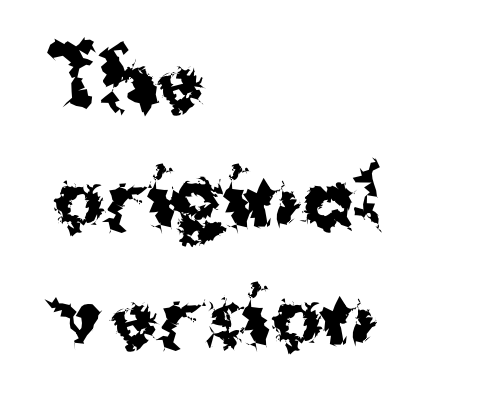
Designer's note — italics off, roman on. Students, this is bold: see how much ink each stroke carries. The lines sit at an ordinary, default distance from one another. This rendering leaves character spacing at its baseline value. This sample is left-justified, so line endings fall wherever the words run out. Just letters on the line, the space beneath them empty.
